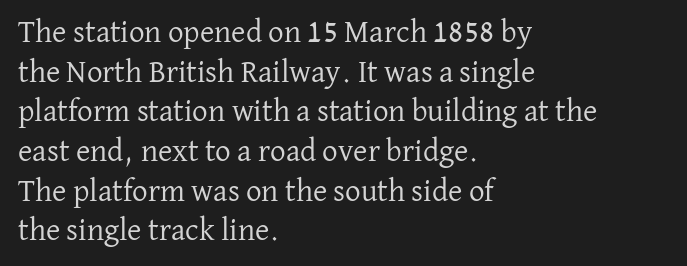
The image shows 31 px regular-weight serif type, upright; set left-aligned, normal line spacing (1.28x), normal letter spacing, not underlined; low stroke contrast and a medium x-height.
